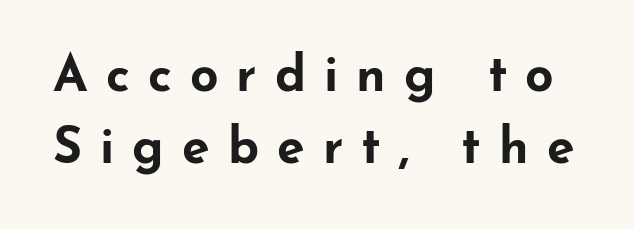
Q: Is the text bold? A: Yes.
Q: Is the text italic (slanted)? A: No, it is upright.
Q: Is the typeface a serif or a sans-serif typeface? A: Sans-serif.
Q: Is the text underlined? A: No.
Q: Is the spacing between letters normal or unusually wide? A: Unusually wide.
Q: Is the spacing between lines tight, normal or loose? A: Normal.
Q: Width (condensed, normal, or wide)? A: Wide.
Q: Stroke contrast? A: Low.
Q: x-height? A: Small.
Q: Monospaced? A: No.
